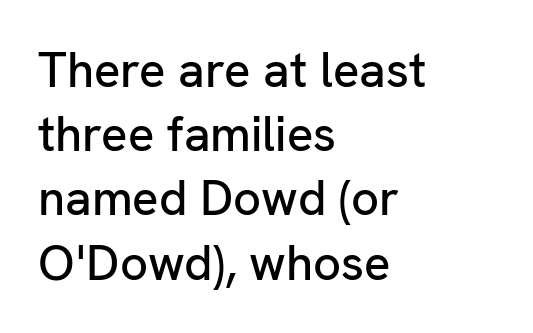
{"serif": "no", "italic": "no", "width": "normal", "stroke_contrast": "low", "x_height": "medium", "monospaced": "no", "underline": "no", "align": "left", "line_spacing": "normal", "line_spacing_ratio": 1.31, "letter_spacing": "normal", "letter_spacing_em": 0.0, "glyph_px": 49}
